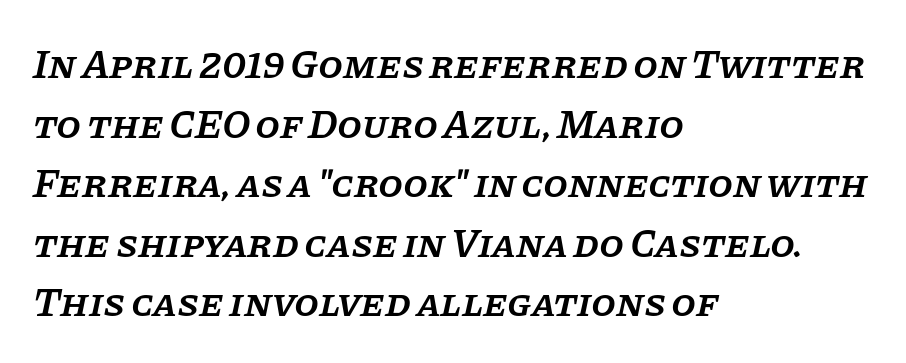
A typesetter would mark this as italic. Check the space under the baseline: it is left empty. How are the letters spaced? Ordinarily, with no added tracking. The face used here is proportionally spaced, like ordinary book or web type.
